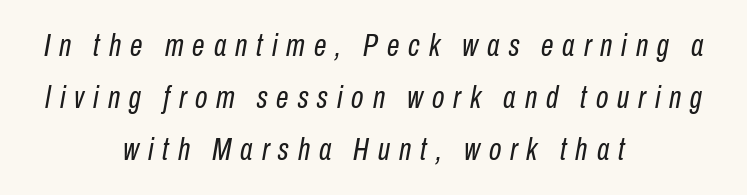
Summary of vertical rhythm: regular, with standard interline spacing. This is not heavy type; no bold has been used. The passage shown is typed in a proportional face where columns would drift. Descenders hang freely into open space. Does the lettering tilt? It does — this is italic.
